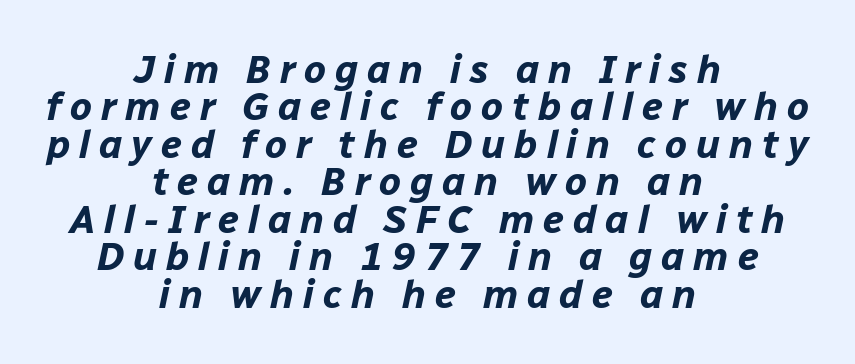
Proportional: the letters do not fall into vertical columns. Notice how descenders almost collide with the ascenders below — that's tight leading. The typesetter chose a symmetrical, centered arrangement here. Quick note: underline off.
